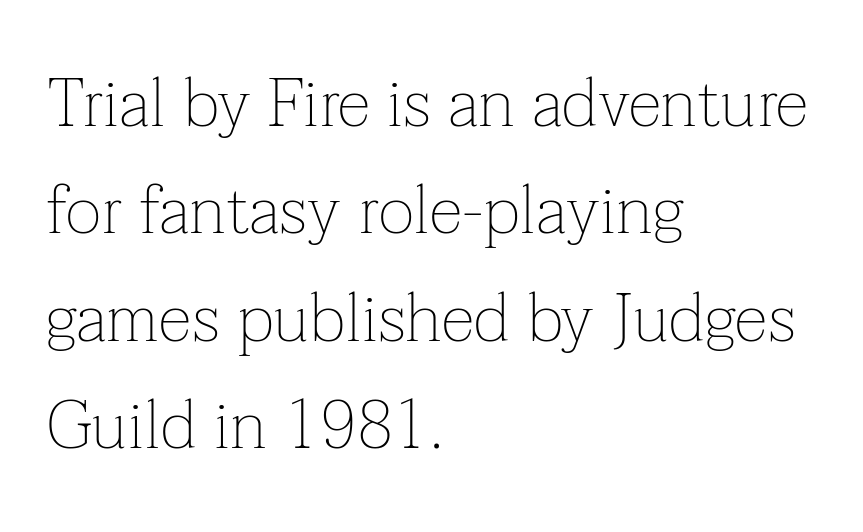
Q: Is the text bold? A: No.
Q: Is the text italic (slanted)? A: No, it is upright.
Q: Is the typeface a serif or a sans-serif typeface? A: Serif.
Q: Is the text underlined? A: No.
Q: How is the paragraph aligned? A: Left-aligned.
Q: Is the spacing between letters normal or unusually wide? A: Normal.
Q: Is the spacing between lines tight, normal or loose? A: Normal.
Q: Width (condensed, normal, or wide)? A: Normal.
Q: Stroke contrast? A: Low.
Q: x-height? A: Medium.
Q: Monospaced? A: No.
